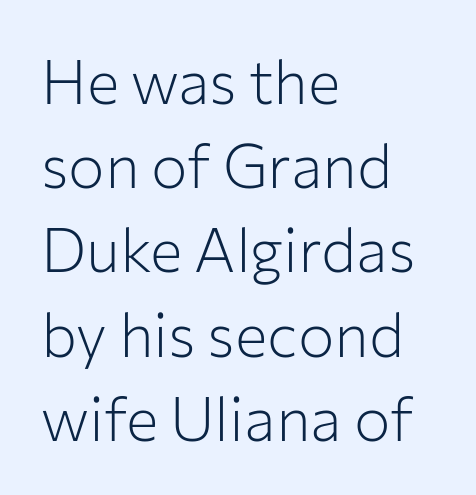
The image shows 61 px light sans-serif type, upright; set left-aligned, normal line spacing (1.38x), normal letter spacing, not underlined; low stroke contrast and a medium x-height.
